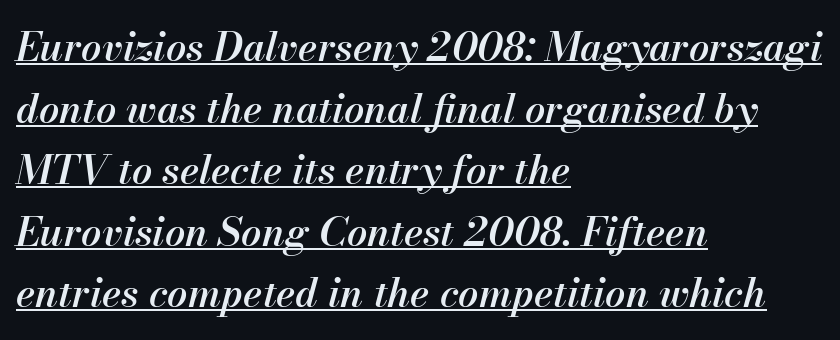
{"italic": "yes", "lean": "right", "slant_degrees": 13, "bold": "semi", "weight": "semibold", "width": "normal", "stroke_contrast": "medium", "x_height": "small", "monospaced": "no", "underline": "yes", "align": "left", "line_spacing": "normal", "line_spacing_ratio": 1.54, "letter_spacing": "normal", "letter_spacing_em": 0.0, "glyph_px": 40}
